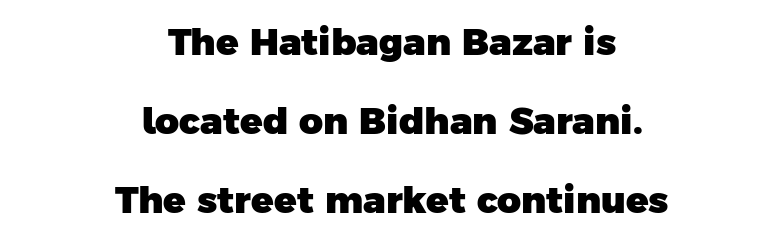
These lines stack symmetrically, like a column narrowing and widening about its center. This rendering leaves character spacing at its baseline value. Note the varied advance widths — an 'i' is clearly narrower than an 'm'. Notice how thick the strokes are: this is what a full bold looks like. Each new line begins a long way beneath the previous one. Letterform terminals end flat and unadorned throughout the passage.
